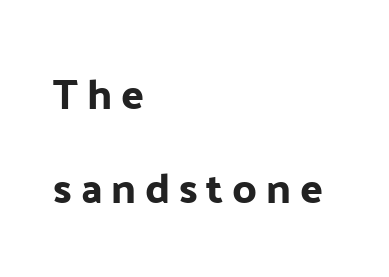
{"serif": "no", "italic": "no", "width": "normal", "stroke_contrast": "low", "x_height": "medium", "monospaced": "no", "underline": "no", "align": "left", "line_spacing": "loose", "line_spacing_ratio": 2.23, "letter_spacing": "wide", "letter_spacing_em": 0.21, "glyph_px": 42}
